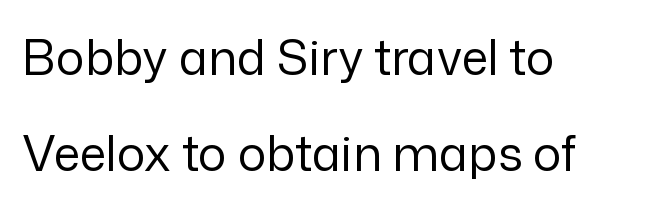
{"serif": "no", "italic": "no", "bold": "no", "weight": "regular", "width": "normal", "stroke_contrast": "low", "x_height": "medium", "monospaced": "no", "underline": "no", "align": "left", "line_spacing": "loose", "line_spacing_ratio": 1.99, "letter_spacing": "normal", "letter_spacing_em": 0.0, "glyph_px": 48}
